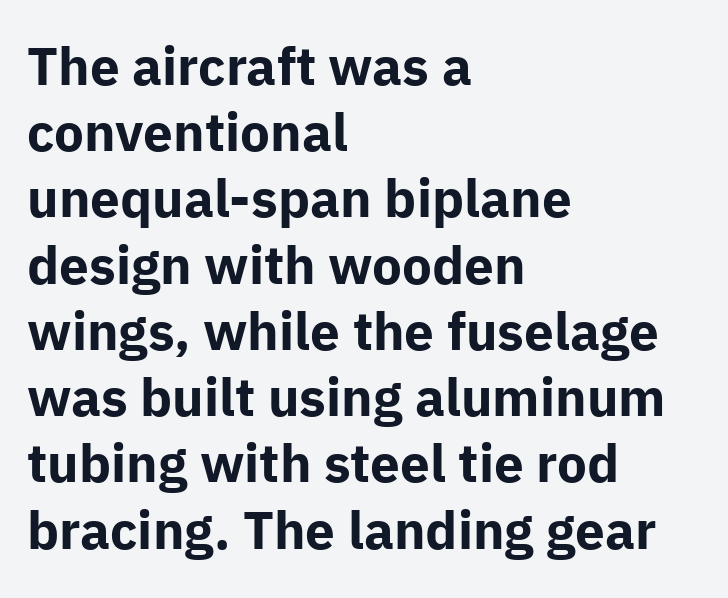
{"serif": "no", "italic": "no", "bold": "yes", "weight": "bold", "width": "normal", "stroke_contrast": "low", "x_height": "medium", "monospaced": "no", "underline": "no", "align": "left", "line_spacing": "normal", "line_spacing_ratio": 1.25, "letter_spacing": "normal", "letter_spacing_em": 0.0, "glyph_px": 53}
